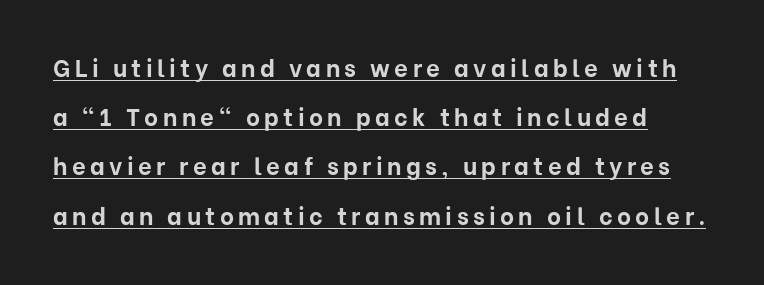
{"italic": "no", "bold": "yes", "underline": "yes", "line_spacing": "loose", "line_spacing_ratio": 2.05, "glyph_px": 24}
